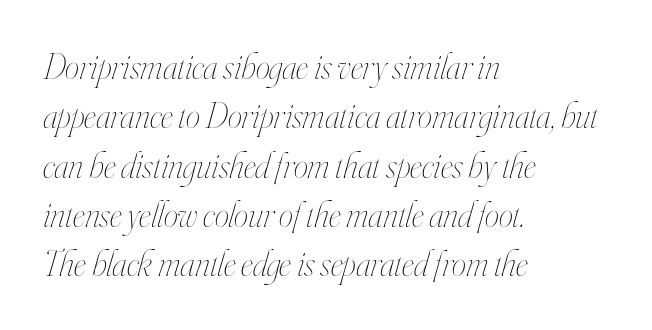
The image shows 36 px thin, condensed type, italic (leaning right); set left-aligned, normal line spacing (1.37x), normal letter spacing, not underlined; high stroke contrast and a small x-height.
